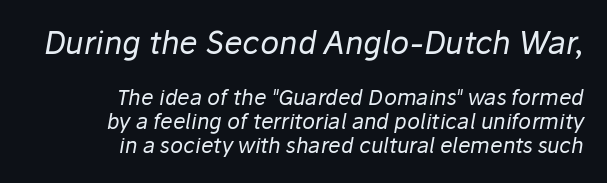
The image shows 31 px regular-weight type, italic (leaning right); set right-aligned, line spacing 1.16x, normal letter spacing, not underlined; the first (top) block is 1.48x larger; low stroke contrast and a medium x-height.
